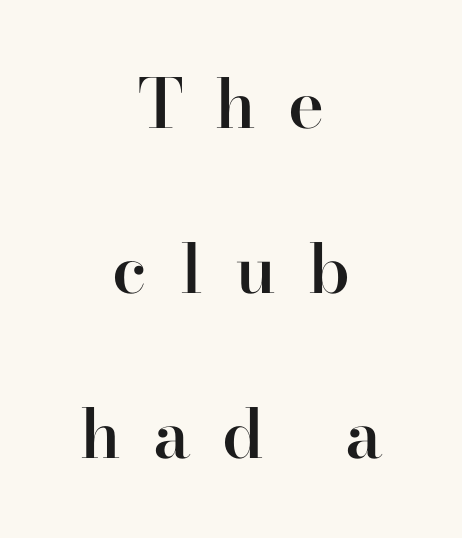
{"serif": "yes", "italic": "no", "bold": "semi", "weight": "semibold", "width": "normal", "stroke_contrast": "high", "x_height": "small", "monospaced": "no", "underline": "no", "align": "center", "line_spacing": "loose", "line_spacing_ratio": 2.43, "letter_spacing": "wide", "letter_spacing_em": 0.47, "glyph_px": 68}
